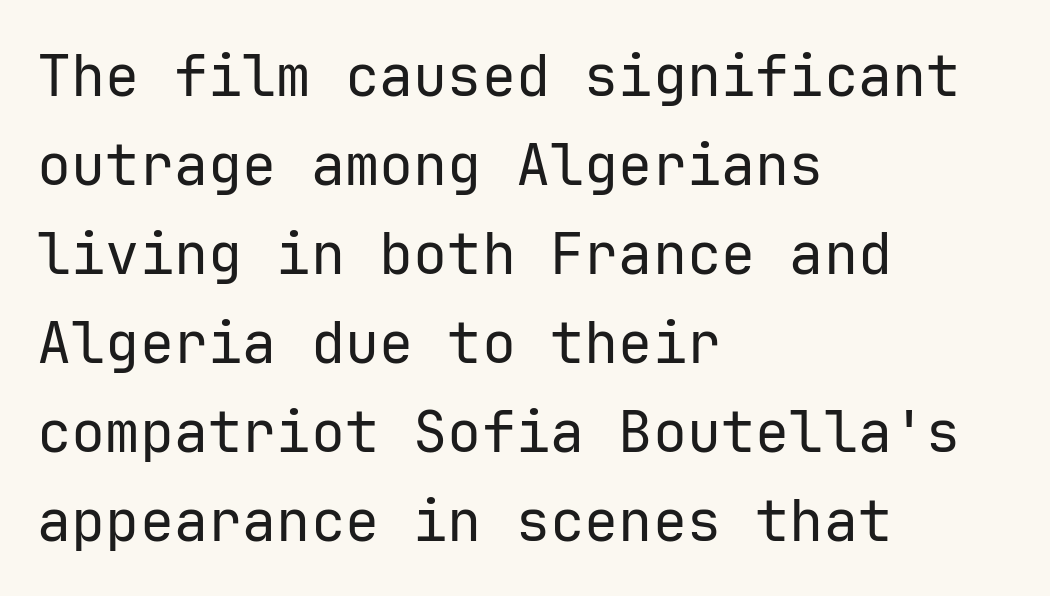
The image shows 57 px regular-weight sans-serif type, upright, monospaced; set left-aligned, normal line spacing (1.56x), normal letter spacing, not underlined; low stroke contrast and a medium x-height.
